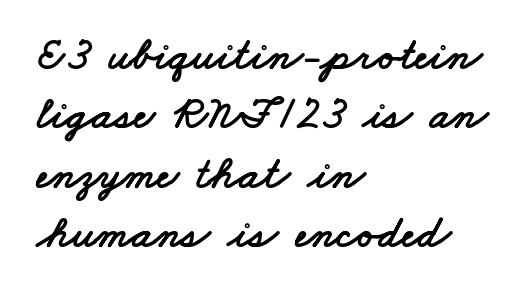
{"serif": "no", "width": "wide", "stroke_contrast": "low", "x_height": "small", "monospaced": "no", "underline": "no", "align": "left", "line_spacing": "normal", "line_spacing_ratio": 1.29, "letter_spacing": "normal", "letter_spacing_em": 0.0, "glyph_px": 46}
